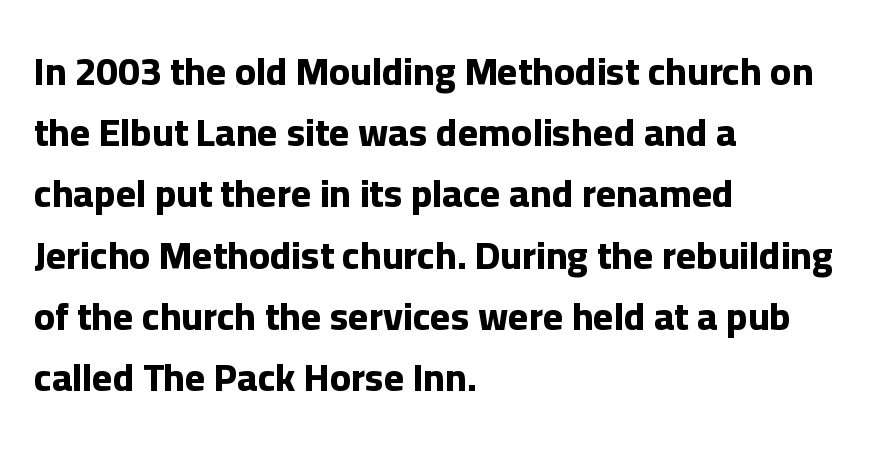
Does the copy run flush right? No — it runs flush left. The letters advance in unequal steps, a hallmark of proportional type. Words appear dense and cohesive because spacing is normal. The string is rendered with underlining switched off. The block of text has a typical density, with ordinary space between rows.
